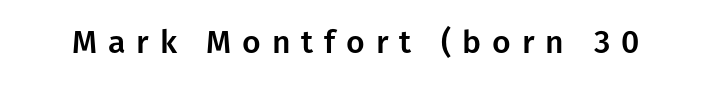
Q: Is the text italic (slanted)? A: No, it is upright.
Q: Is the typeface a serif or a sans-serif typeface? A: Sans-serif.
Q: Is the text underlined? A: No.
Q: Is the spacing between letters normal or unusually wide? A: Unusually wide.
Q: Width (condensed, normal, or wide)? A: Normal.
Q: Stroke contrast? A: Low.
Q: x-height? A: Medium.
Q: Monospaced? A: No.
